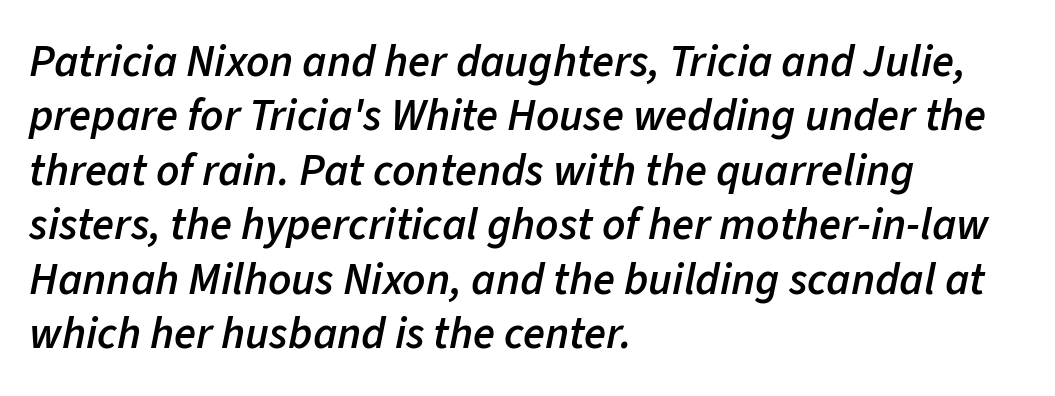
{"italic": "yes", "lean": "right", "slant_degrees": 11, "bold": "semi", "weight": "semibold", "width": "normal", "stroke_contrast": "low", "x_height": "medium", "monospaced": "no", "underline": "no", "align": "left", "line_spacing_ratio": 1.21, "letter_spacing": "normal", "letter_spacing_em": 0.0, "glyph_px": 45}
